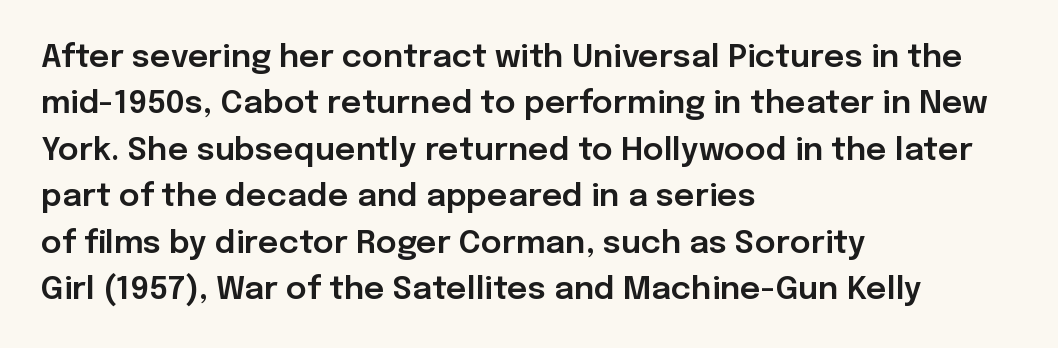
Q: Is the text italic (slanted)? A: No, it is upright.
Q: Is the typeface a serif or a sans-serif typeface? A: Sans-serif.
Q: Is the text underlined? A: No.
Q: How is the paragraph aligned? A: Left-aligned.
Q: Is the spacing between letters normal or unusually wide? A: Normal.
Q: Is the spacing between lines tight, normal or loose? A: Normal.
Q: Width (condensed, normal, or wide)? A: Normal.
Q: Stroke contrast? A: Low.
Q: x-height? A: Medium.
Q: Monospaced? A: No.
